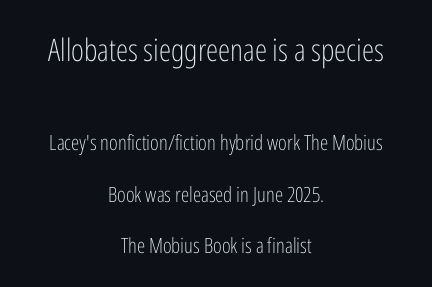
{"serif": "no", "italic": "no", "bold": "no", "weight": "light", "width": "condensed", "stroke_contrast": "low", "x_height": "medium", "monospaced": "no", "underline": "no", "align": "center", "line_spacing": "loose", "line_spacing_ratio": 2.44, "letter_spacing": "normal", "letter_spacing_em": 0.0, "larger_block": "first", "size_ratio": 1.48, "glyph_px": 31}
